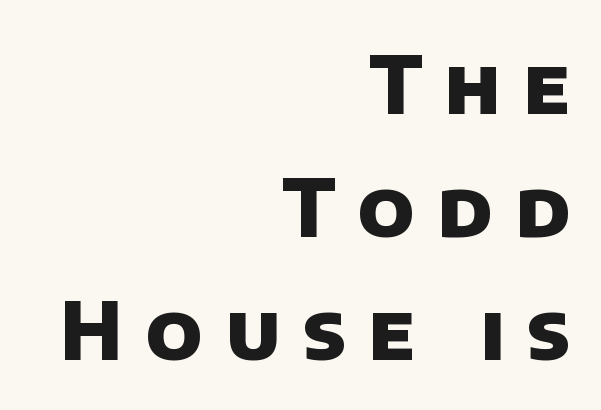
The lines sit at an ordinary, default distance from one another. A typesetter would call this proportional, since set widths differ per character. Layout note: lines flush right. No feet cap the strokes, marking this as sans-serif type.
